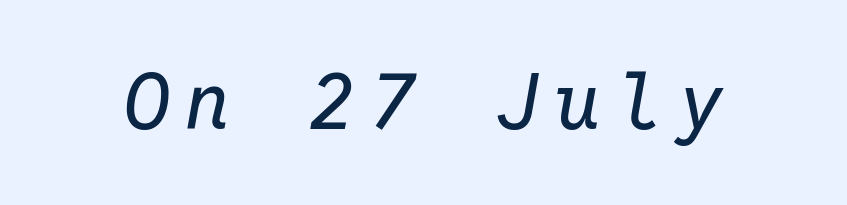
The image shows 78 px regular-weight type, italic (leaning right), monospaced; set not underlined; low stroke contrast and a medium x-height.
